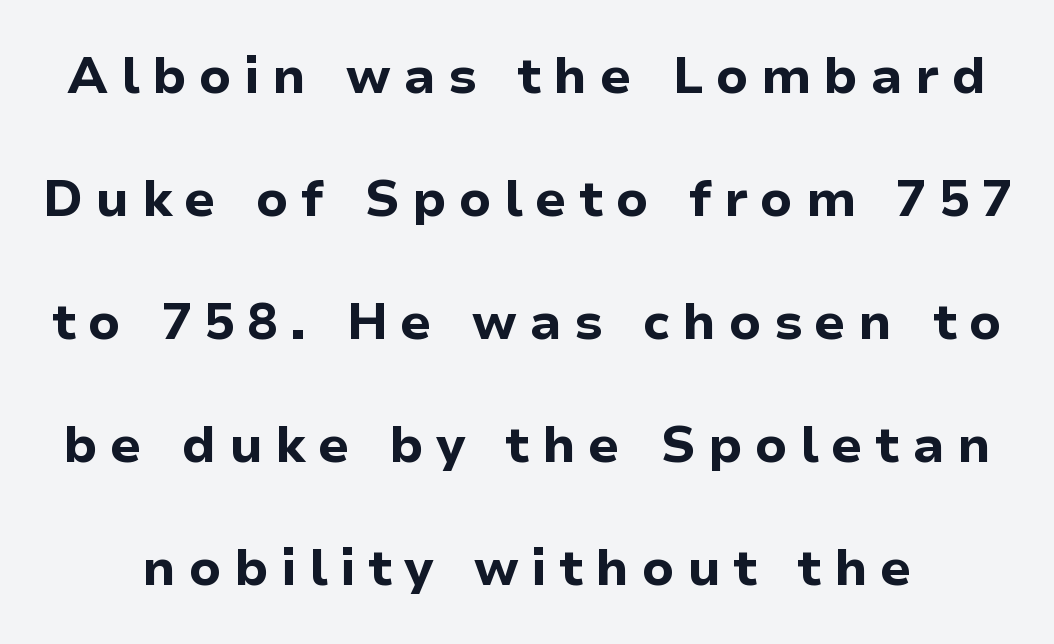
Q: Is the text bold? A: Yes.
Q: Is the text italic (slanted)? A: No, it is upright.
Q: Is the typeface a serif or a sans-serif typeface? A: Sans-serif.
Q: Is the text underlined? A: No.
Q: Is the spacing between letters normal or unusually wide? A: Unusually wide.
Q: Is the spacing between lines tight, normal or loose? A: Loose.
Q: Width (condensed, normal, or wide)? A: Normal.
Q: Stroke contrast? A: Low.
Q: x-height? A: Medium.
Q: Monospaced? A: No.
